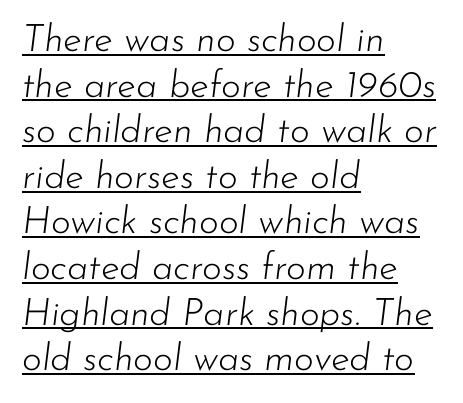
{"italic": "yes", "lean": "right", "slant_degrees": 7, "bold": "no", "weight": "light", "width": "normal", "stroke_contrast": "low", "x_height": "small", "monospaced": "no", "underline": "yes", "align": "left", "line_spacing_ratio": 1.2, "letter_spacing": "normal", "letter_spacing_em": 0.0, "glyph_px": 38}
